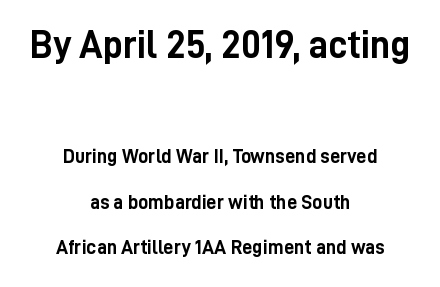
{"serif": "no", "italic": "no", "bold": "yes", "weight": "semibold", "width": "condensed", "stroke_contrast": "low", "x_height": "medium", "monospaced": "no", "underline": "no", "align": "center", "line_spacing": "loose", "line_spacing_ratio": 2.26, "letter_spacing": "normal", "letter_spacing_em": 0.0, "larger_block": "first", "size_ratio": 1.95, "glyph_px": 39}
